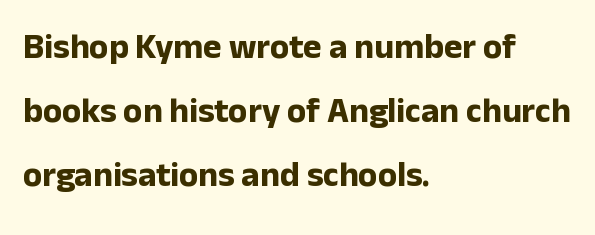
Q: Is the text bold? A: Yes.
Q: Is the text italic (slanted)? A: No, it is upright.
Q: Is the typeface a serif or a sans-serif typeface? A: Sans-serif.
Q: Is the text underlined? A: No.
Q: How is the paragraph aligned? A: Left-aligned.
Q: Is the spacing between letters normal or unusually wide? A: Normal.
Q: Width (condensed, normal, or wide)? A: Normal.
Q: Stroke contrast? A: Low.
Q: x-height? A: Medium.
Q: Monospaced? A: No.
